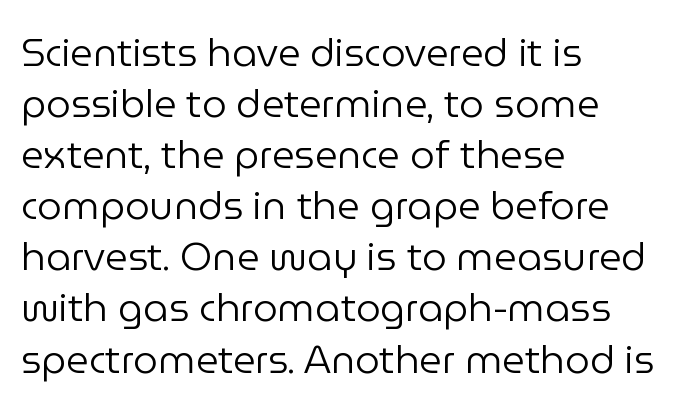
Q: Is the text bold? A: No.
Q: Is the text italic (slanted)? A: No, it is upright.
Q: Is the typeface a serif or a sans-serif typeface? A: Sans-serif.
Q: Is the text underlined? A: No.
Q: How is the paragraph aligned? A: Left-aligned.
Q: Is the spacing between letters normal or unusually wide? A: Normal.
Q: Is the spacing between lines tight, normal or loose? A: Normal.
Q: Width (condensed, normal, or wide)? A: Normal.
Q: Stroke contrast? A: Low.
Q: x-height? A: Medium.
Q: Monospaced? A: No.
